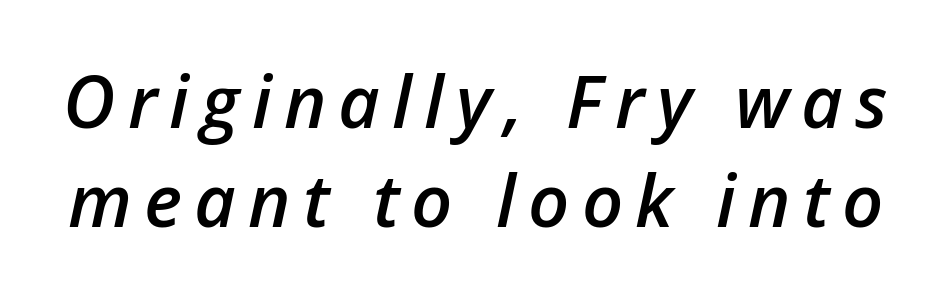
Q: Is the text bold? A: Semi-bold.
Q: Is the text italic (slanted)? A: Yes, it leans right by about 12 degrees.
Q: Is the text underlined? A: No.
Q: Is the spacing between lines tight, normal or loose? A: Normal.
Q: Width (condensed, normal, or wide)? A: Normal.
Q: Stroke contrast? A: Low.
Q: x-height? A: Medium.
Q: Monospaced? A: No.
